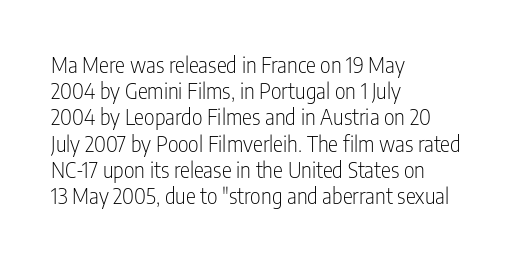
{"italic": "no", "bold": "no", "underline": "no", "align": "left", "line_spacing": "normal", "line_spacing_ratio": 1.25, "letter_spacing": "normal", "letter_spacing_em": 0.0, "glyph_px": 21}
